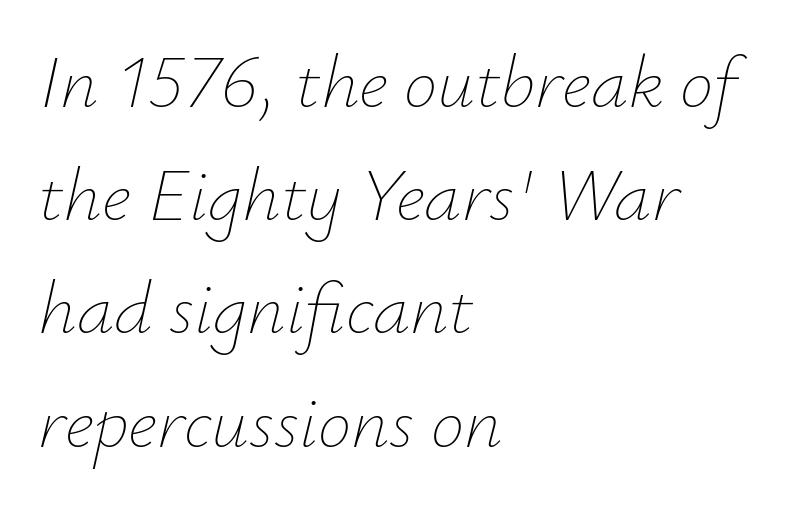
Here the glyphs are tracked normally, forming tight word shapes. This sample has the flowing, uneven cadence of proportional lettering. These lines are set flush left with a ragged right edge. Heft: none added — not bold.
